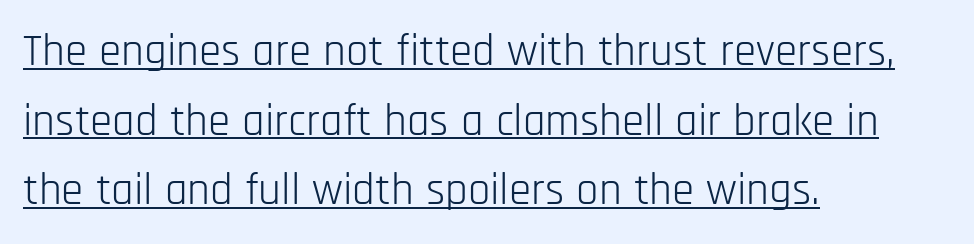
{"serif": "no", "italic": "no", "bold": "no", "weight": "light", "width": "condensed", "stroke_contrast": "low", "x_height": "large", "monospaced": "no", "underline": "yes", "align": "left", "line_spacing": "normal", "line_spacing_ratio": 1.55, "letter_spacing": "normal", "letter_spacing_em": 0.0, "glyph_px": 45}
